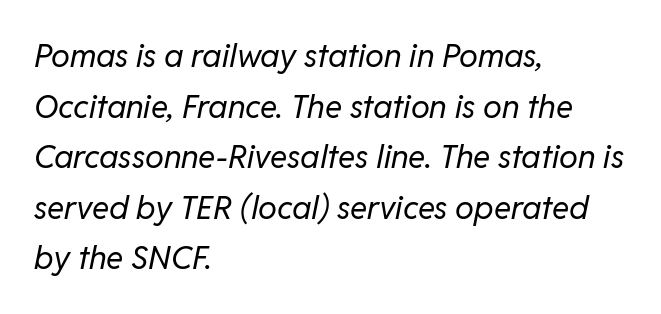
Q: Is the text bold? A: No.
Q: Is the text italic (slanted)? A: Yes, it leans right by about 11 degrees.
Q: Is the text underlined? A: No.
Q: How is the paragraph aligned? A: Left-aligned.
Q: Is the spacing between letters normal or unusually wide? A: Normal.
Q: Is the spacing between lines tight, normal or loose? A: Normal.
Q: Width (condensed, normal, or wide)? A: Normal.
Q: Stroke contrast? A: Low.
Q: x-height? A: Medium.
Q: Monospaced? A: No.
